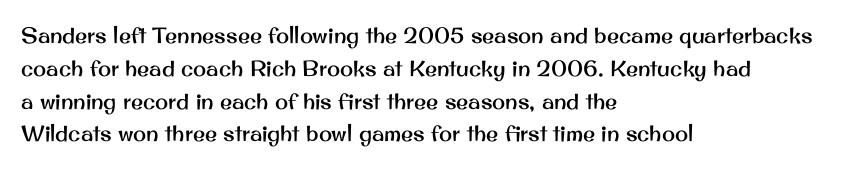
The specimen omits any rule beneath the text block's lines. Is the letter spacing exaggerated? No — it looks like the ordinary default. The typography opts for an upright posture over an oblique one. The rag falls on the right side of this text block. Baseline-to-baseline distance is the conventional proportion of letter height.
